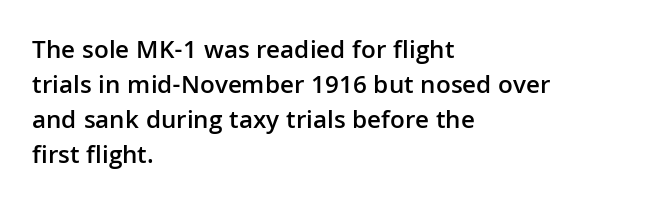
Q: Is the text bold? A: Semi-bold.
Q: Is the text italic (slanted)? A: No, it is upright.
Q: Is the text underlined? A: No.
Q: How is the paragraph aligned? A: Left-aligned.
Q: Is the spacing between letters normal or unusually wide? A: Normal.
Q: Is the spacing between lines tight, normal or loose? A: Normal.
